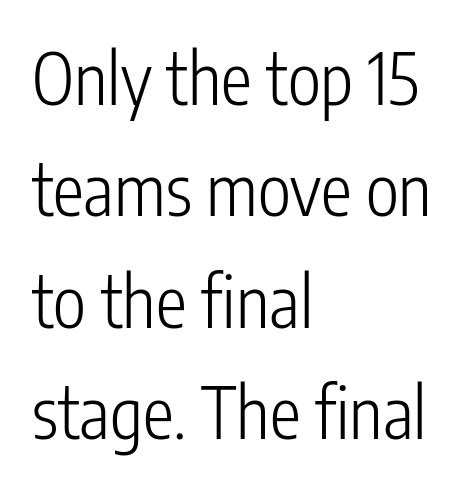
The image shows 70 px light, condensed sans-serif type, upright; set left-aligned, normal line spacing (1.59x), normal letter spacing, not underlined; low stroke contrast and a medium x-height.
